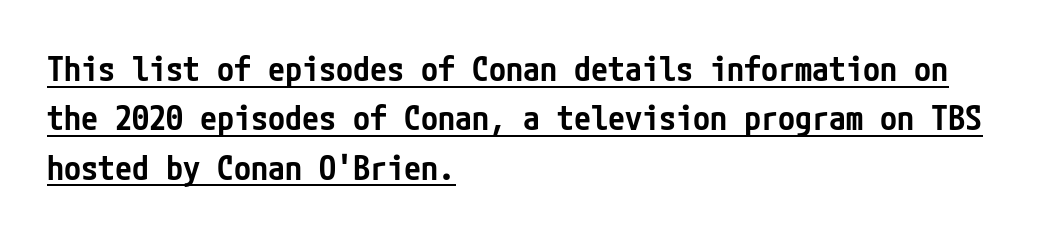
The image shows 34 px semibold, condensed sans-serif type, upright; set left-aligned, normal line spacing (1.45x), normal letter spacing, underlined; low stroke contrast and a medium x-height.
